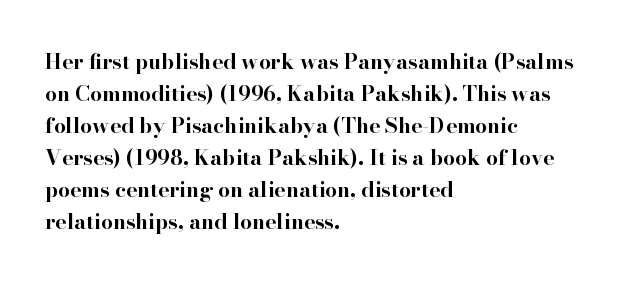
{"italic": "no", "bold": "yes", "underline": "no", "align": "left", "line_spacing": "normal", "line_spacing_ratio": 1.52, "letter_spacing": "normal", "letter_spacing_em": 0.0, "glyph_px": 21}
